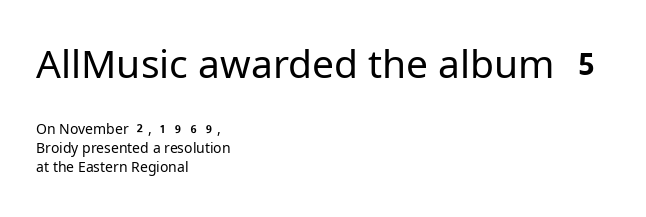
Q: Is the text bold? A: No.
Q: Is the text italic (slanted)? A: No, it is upright.
Q: Is the typeface a serif or a sans-serif typeface? A: Sans-serif.
Q: Is the text underlined? A: No.
Q: How is the paragraph aligned? A: Left-aligned.
Q: Is the spacing between letters normal or unusually wide? A: Normal.
Q: Is the spacing between lines tight, normal or loose? A: Normal.
Q: Which block of text is set in a larger size, the first (top) or the second (bottom)? A: The first (top) one.
Q: Width (condensed, normal, or wide)? A: Normal.
Q: Stroke contrast? A: Low.
Q: x-height? A: Medium.
Q: Monospaced? A: No.
